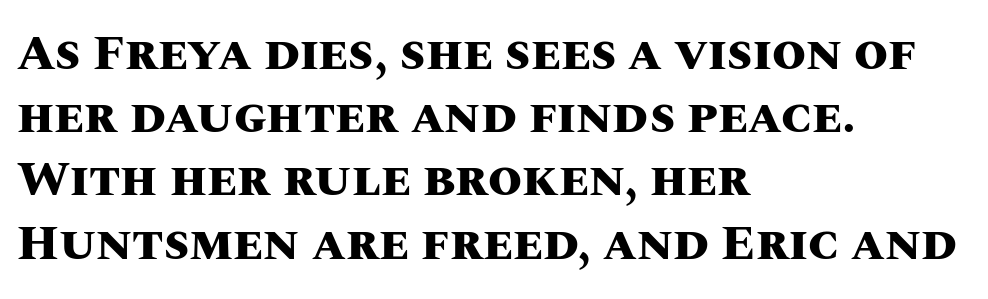
The image shows 49 px heavy type, upright; set left-aligned, normal line spacing (1.29x), normal letter spacing, not underlined; medium stroke contrast and a large x-height.
